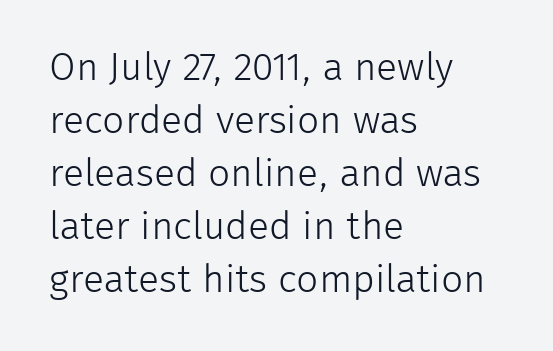
The image shows 39 px light sans-serif type, upright; set left-aligned, normal line spacing (1.36x), normal letter spacing, not underlined; low stroke contrast and a medium x-height.
